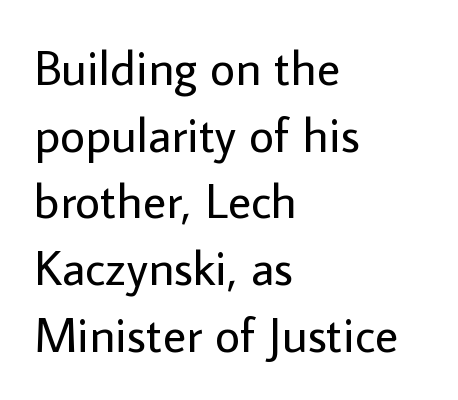
The image shows 49 px regular-weight sans-serif type, upright; set left-aligned, normal line spacing (1.36x), normal letter spacing, not underlined; low stroke contrast and a medium x-height.
